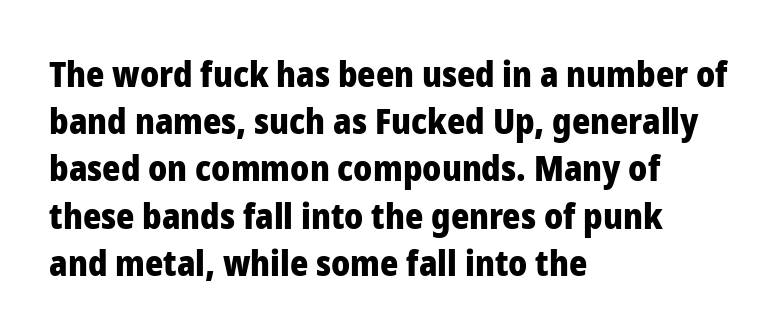
{"serif": "no", "italic": "no", "bold": "yes", "weight": "heavy", "width": "normal", "stroke_contrast": "low", "x_height": "medium", "monospaced": "no", "underline": "no", "align": "left", "line_spacing": "normal", "line_spacing_ratio": 1.35, "letter_spacing": "normal", "letter_spacing_em": 0.0, "glyph_px": 35}
